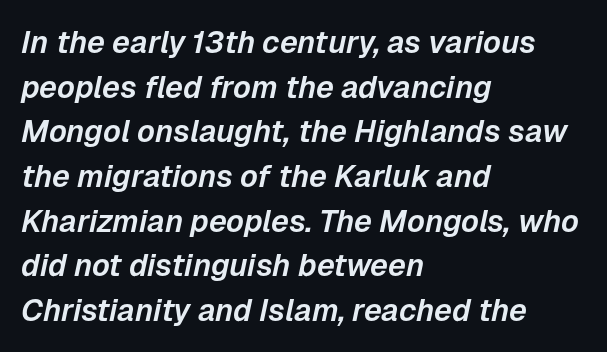
The passage shown is typed in a proportional face where columns would drift. Each line starts at the same left margin while the right side varies. The letterforms sit shoulder to shoulder at normal distance. The area under the type is left untouched. Italic? Definitely — the glyphs are oblique.
